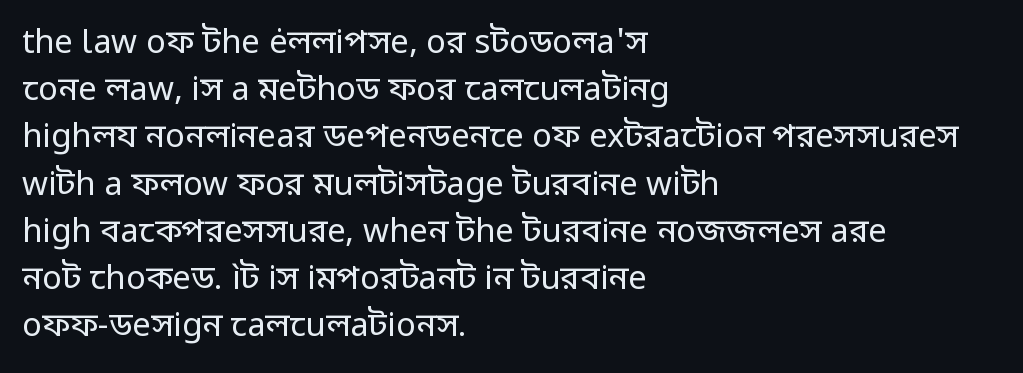
{"serif": "no", "italic": "no", "bold": "no", "weight": "regular", "width": "normal", "stroke_contrast": "low", "x_height": "medium", "monospaced": "no", "underline": "no", "align": "left", "line_spacing": "normal", "line_spacing_ratio": 1.43, "letter_spacing": "normal", "letter_spacing_em": 0.0, "glyph_px": 33}
